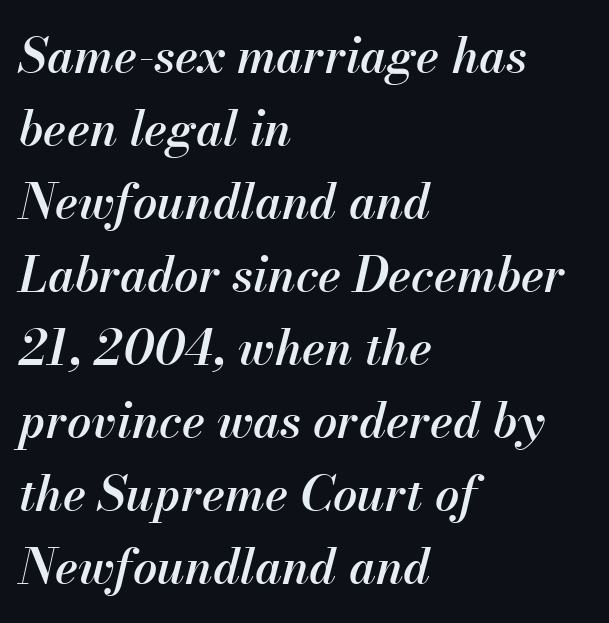
The text carries the slant typical of an italic or oblique font. A semibold gives these letters moderate extra thickness, short of bold. Note the varied advance widths — an 'i' is clearly narrower than an 'm'. The rows are spaced the way most documents space them.
